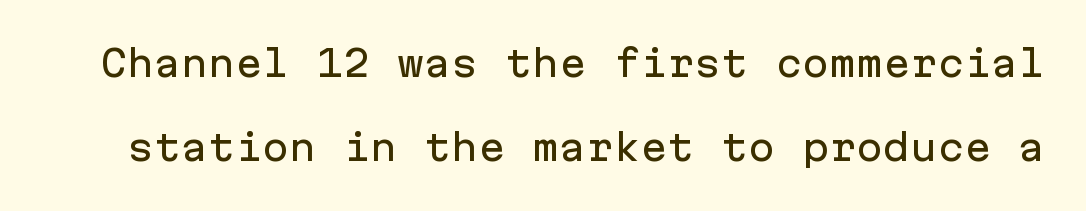
Q: Is the text italic (slanted)? A: No, it is upright.
Q: Is the typeface a serif or a sans-serif typeface? A: Sans-serif.
Q: Is the text underlined? A: No.
Q: Is the spacing between letters normal or unusually wide? A: Normal.
Q: Is the spacing between lines tight, normal or loose? A: Loose.
Q: Width (condensed, normal, or wide)? A: Normal.
Q: Stroke contrast? A: Low.
Q: x-height? A: Medium.
Q: Monospaced? A: Yes.
